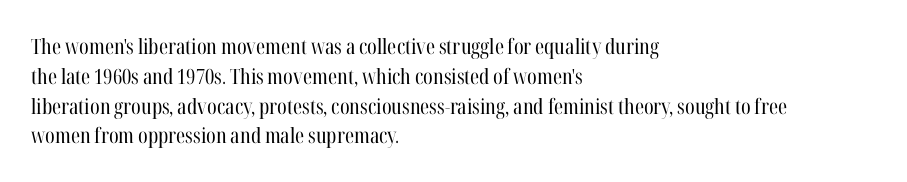
Quick note: interline space is typical. Nothing unusual about the tracking: characters are spaced as the font intends. Unmarked baselines from the first word to the last. No italicization has been applied; the sample stays upright.
